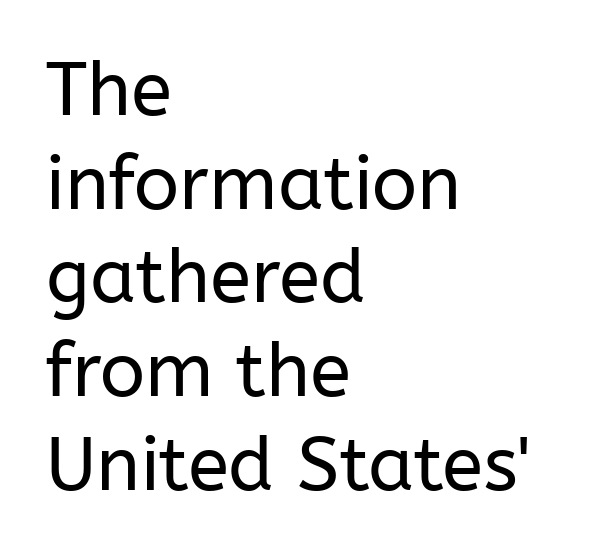
The image shows 75 px regular-weight sans-serif type, upright; set left-aligned, normal line spacing (1.25x), normal letter spacing, not underlined; low stroke contrast and a medium x-height.
